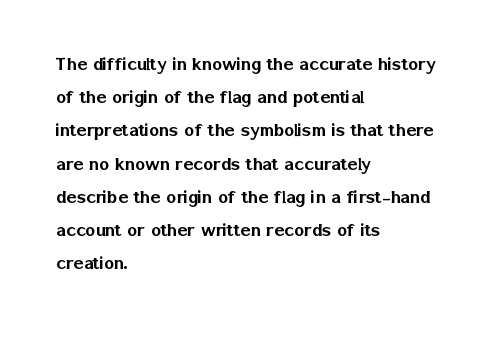
The tracking reads as untouched default to a designer's eye. Anything drawn beneath the words? Only blank space. Leading: standard. The lettering holds an erect, upright posture throughout.
